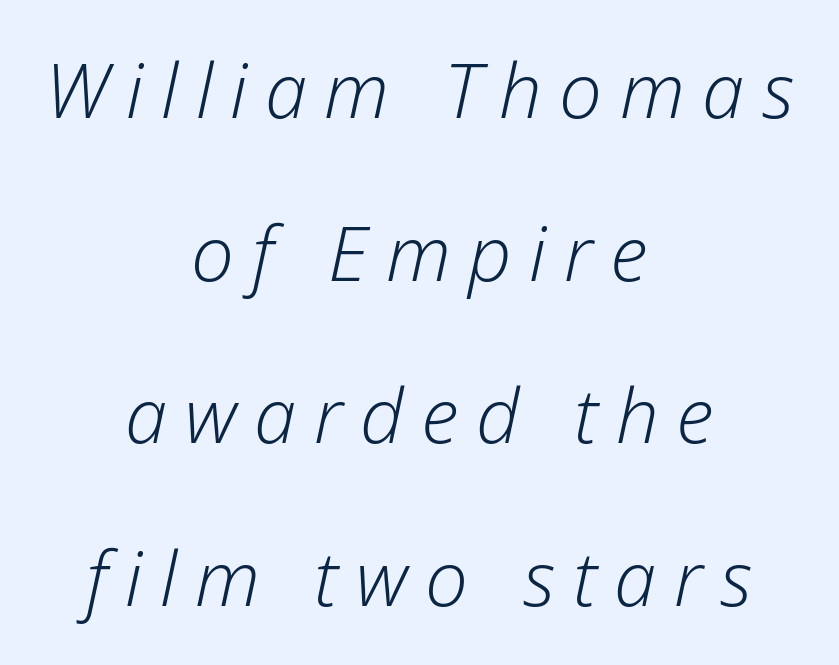
{"italic": "yes", "lean": "right", "slant_degrees": 12, "bold": "no", "weight": "light", "width": "normal", "stroke_contrast": "low", "x_height": "medium", "monospaced": "no", "underline": "no", "align": "center", "line_spacing": "loose", "line_spacing_ratio": 2.14, "letter_spacing": "wide", "letter_spacing_em": 0.23, "glyph_px": 76}
